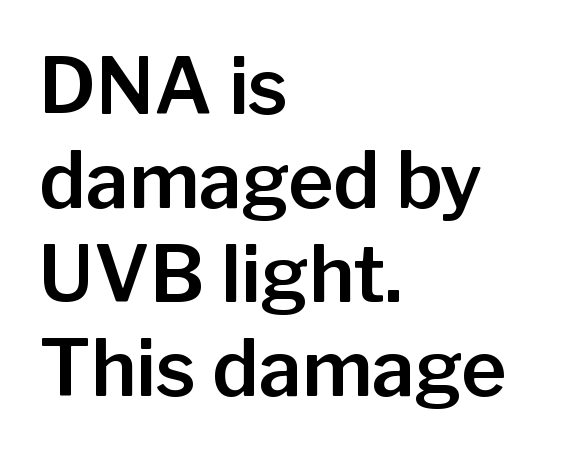
The image shows 77 px sans-serif type, upright; set left-aligned, line spacing 1.22x, normal letter spacing, not underlined; low stroke contrast and a medium x-height.
